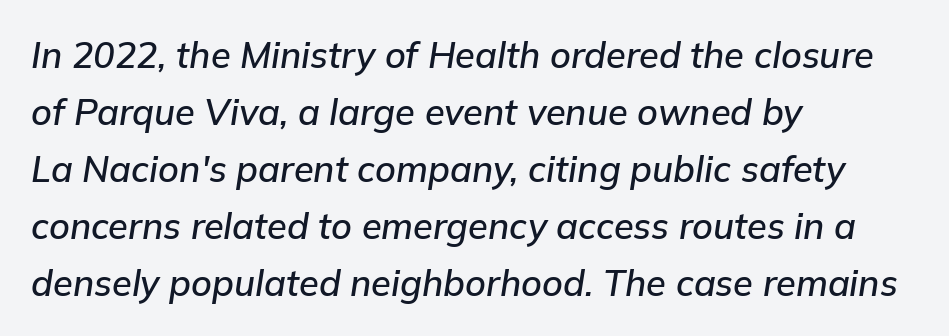
Q: Is the text italic (slanted)? A: Yes, it leans right by about 9 degrees.
Q: Is the text underlined? A: No.
Q: How is the paragraph aligned? A: Left-aligned.
Q: Is the spacing between letters normal or unusually wide? A: Normal.
Q: Is the spacing between lines tight, normal or loose? A: Normal.
Q: Width (condensed, normal, or wide)? A: Normal.
Q: Stroke contrast? A: Low.
Q: x-height? A: Medium.
Q: Monospaced? A: No.
